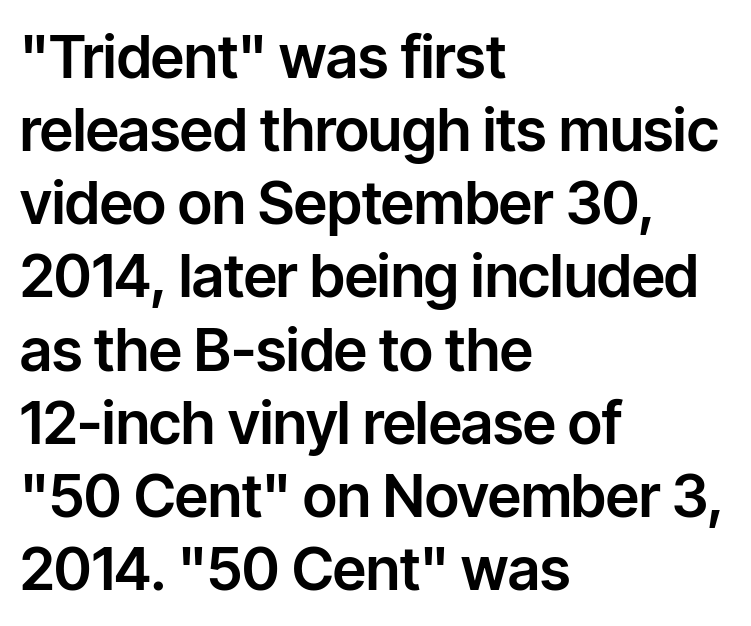
The area under the type is left untouched. The tracking reads as untouched default to a designer's eye. To sum up the face: it is a sans, with no serifs. A student would call this left alignment; a typographer would say flush left, rag right. Character widths vary here, with narrow letters taking less room than wide ones. The axis of the letterforms is exactly vertical.
